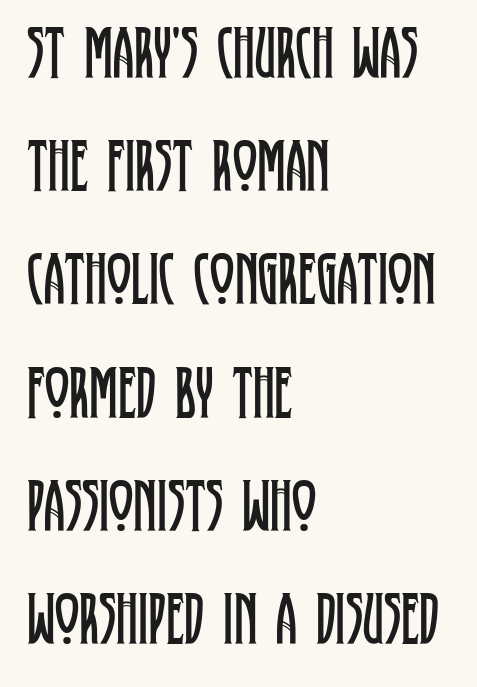
{"serif": "yes", "italic": "no", "bold": "no", "weight": "regular", "width": "condensed", "stroke_contrast": "low", "x_height": "large", "monospaced": "no", "underline": "no", "align": "left", "line_spacing": "normal", "line_spacing_ratio": 1.53, "letter_spacing": "normal", "letter_spacing_em": 0.0, "glyph_px": 74}
